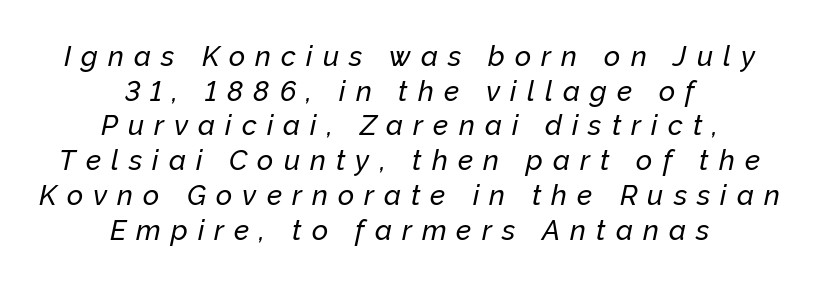
{"italic": "yes", "lean": "right", "slant_degrees": 12, "width": "normal", "stroke_contrast": "low", "x_height": "medium", "monospaced": "no", "underline": "no", "align": "center", "line_spacing_ratio": 1.24, "letter_spacing": "wide", "letter_spacing_em": 0.36, "glyph_px": 28}
